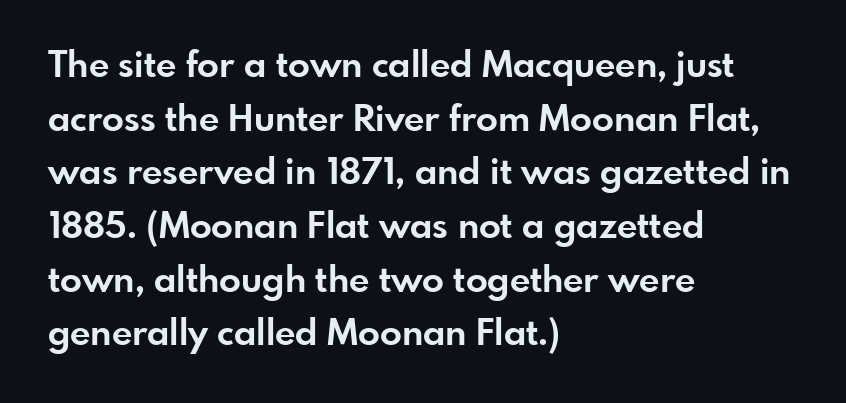
Unlike italic type, these characters show no tilt at all. As a designer I'd log this as weight 700, bold. The tracking reads as untouched default to a designer's eye. Reading down the column, the eye jumps a familiar distance to each next line.
